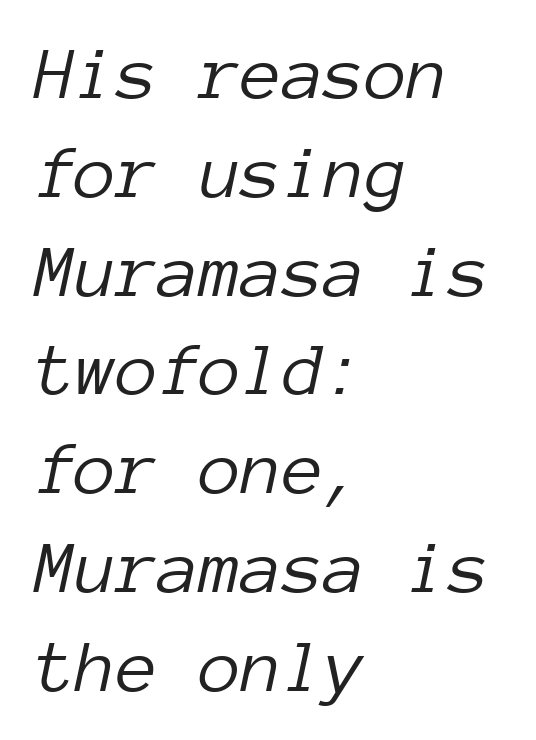
{"italic": "yes", "lean": "right", "slant_degrees": 12, "bold": "no", "weight": "light", "width": "normal", "stroke_contrast": "low", "x_height": "medium", "monospaced": "yes", "underline": "no", "align": "left", "line_spacing": "normal", "line_spacing_ratio": 1.3, "letter_spacing": "normal", "letter_spacing_em": 0.0, "glyph_px": 76}
